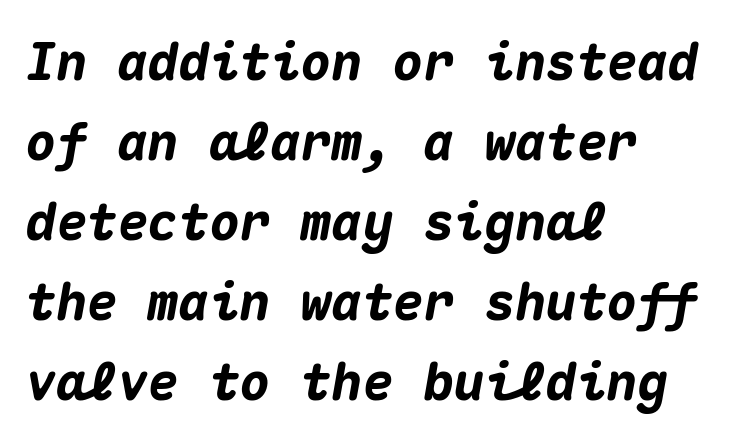
The image shows 51 px heavy type, italic (leaning right), monospaced; set left-aligned, normal line spacing (1.57x), normal letter spacing, not underlined; medium stroke contrast and a medium x-height.
